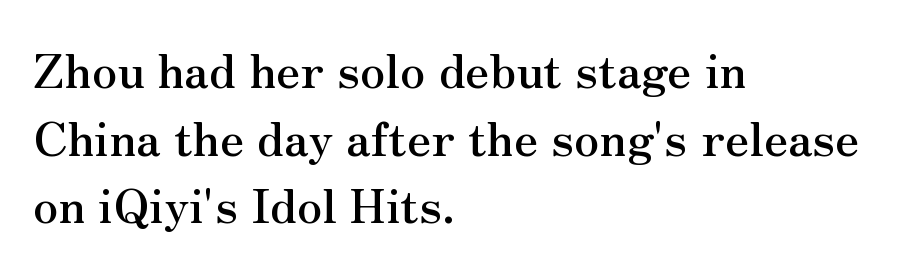
The image shows 47 px serif type, upright; set left-aligned, normal line spacing (1.44x), normal letter spacing, not underlined; medium stroke contrast and a small x-height.
